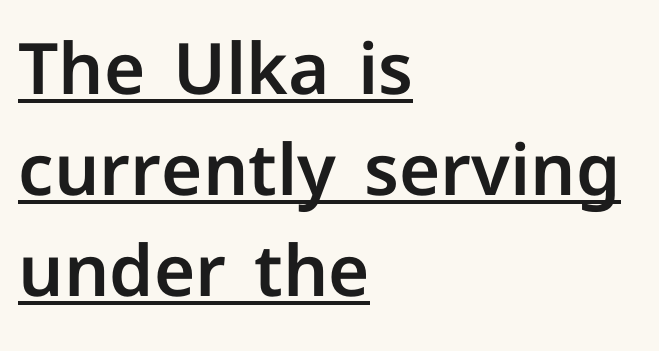
Q: Is the text italic (slanted)? A: No, it is upright.
Q: Is the typeface a serif or a sans-serif typeface? A: Sans-serif.
Q: Is the text underlined? A: Yes.
Q: How is the paragraph aligned? A: Left-aligned.
Q: Is the spacing between letters normal or unusually wide? A: Normal.
Q: Is the spacing between lines tight, normal or loose? A: Normal.
Q: Width (condensed, normal, or wide)? A: Normal.
Q: Stroke contrast? A: Low.
Q: x-height? A: Medium.
Q: Monospaced? A: No.
